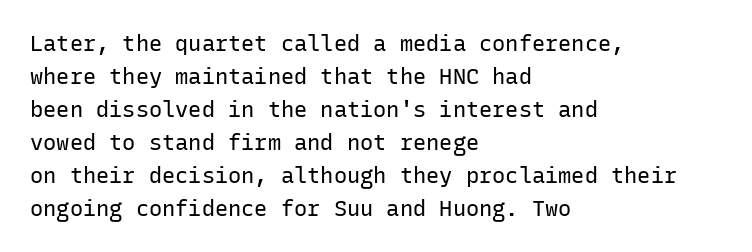
Q: Is the text bold? A: No.
Q: Is the text italic (slanted)? A: No, it is upright.
Q: Is the text underlined? A: No.
Q: How is the paragraph aligned? A: Left-aligned.
Q: Is the spacing between letters normal or unusually wide? A: Normal.
Q: Is the spacing between lines tight, normal or loose? A: Normal.
